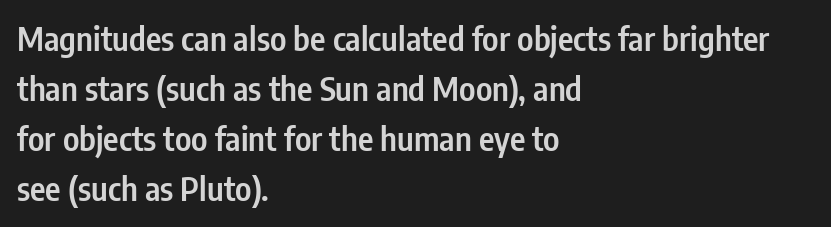
Typesetter's note: demi weight, one step under bold. Notice how descenders clear the ascenders below comfortably — that's standard leading. Quick note: underline off. Between one letter and the next there's only the usual sliver of space. These lines are rendered in a variable-pitch font.
